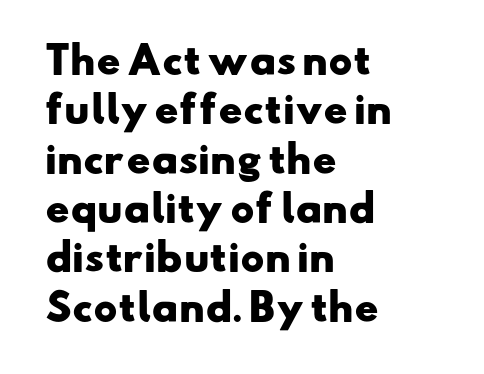
The rendering uses a moderate line-height, typical for paragraphs. Caption: multi-line text, flush left, ragged right. The typesetting leans heavy: a genuine bold. Type style note: lacks serifs. Characters follow at the spacing the type designer built in.
